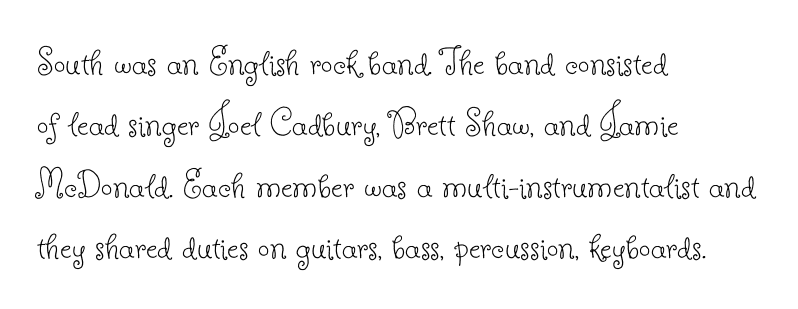
A classic flush-left, rag-right setting is used for this passage. Ink coverage per letter is moderate at most. To sum up the face: it has serifs. Summary of vertical rhythm: regular, with standard interline spacing. Default kerning and tracking; the words read as compact shapes. Characters remain perfectly vertical along every line.
